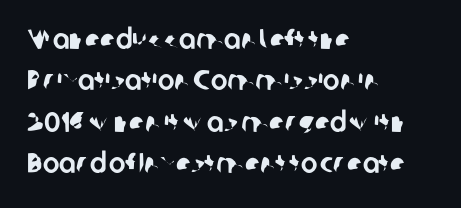
Clear beneath every line of the passage. The rendering uses a moderate line-height, typical for paragraphs. Looks like regular typesetting: each glyph gets only the width it needs. How are the letters spaced? Ordinarily, with no added tracking. The font family rendered here belongs to the sans-serif group.
